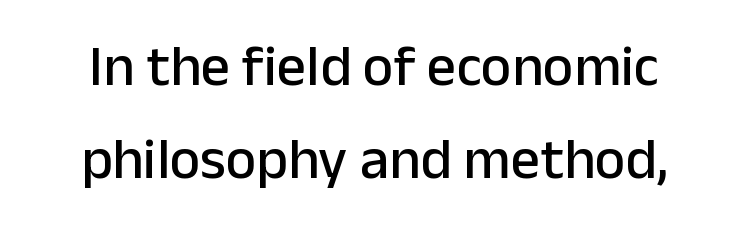
Q: Is the text italic (slanted)? A: No, it is upright.
Q: Is the typeface a serif or a sans-serif typeface? A: Sans-serif.
Q: Is the text underlined? A: No.
Q: How is the paragraph aligned? A: Centered.
Q: Is the spacing between letters normal or unusually wide? A: Normal.
Q: Is the spacing between lines tight, normal or loose? A: Normal.
Q: Width (condensed, normal, or wide)? A: Normal.
Q: Stroke contrast? A: Low.
Q: x-height? A: Medium.
Q: Monospaced? A: No.
